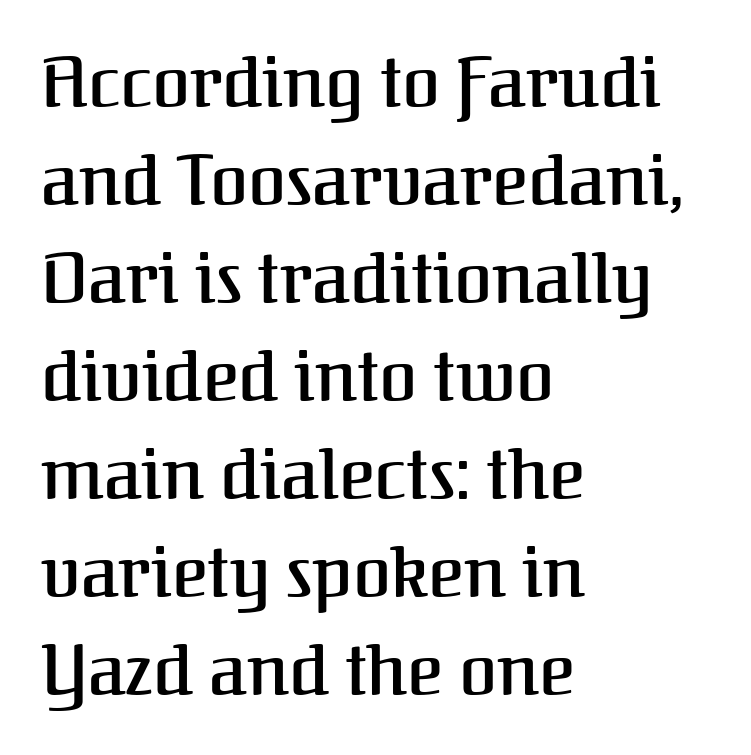
The image shows 69 px serif type, upright; set left-aligned, normal line spacing (1.42x), normal letter spacing, not underlined; medium stroke contrast and a medium x-height.
